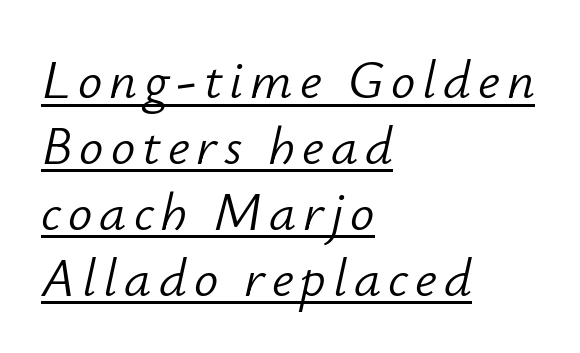
The image shows 54 px light type, italic (leaning right); set left-aligned, line spacing 1.22x, underlined; low stroke contrast and a small x-height.
